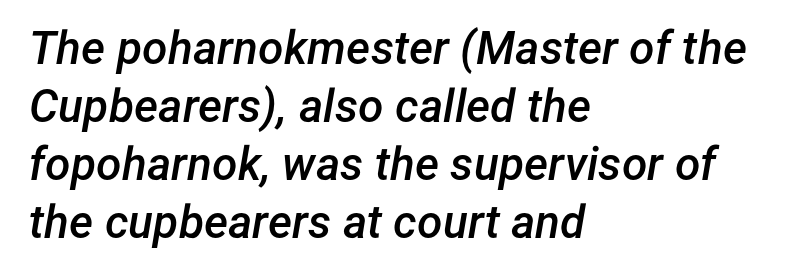
Q: Is the text bold? A: Semi-bold.
Q: Is the text italic (slanted)? A: Yes, it leans right by about 12 degrees.
Q: Is the text underlined? A: No.
Q: How is the paragraph aligned? A: Left-aligned.
Q: Is the spacing between letters normal or unusually wide? A: Normal.
Q: Is the spacing between lines tight, normal or loose? A: Normal.
Q: Width (condensed, normal, or wide)? A: Normal.
Q: Stroke contrast? A: Low.
Q: x-height? A: Medium.
Q: Monospaced? A: No.
